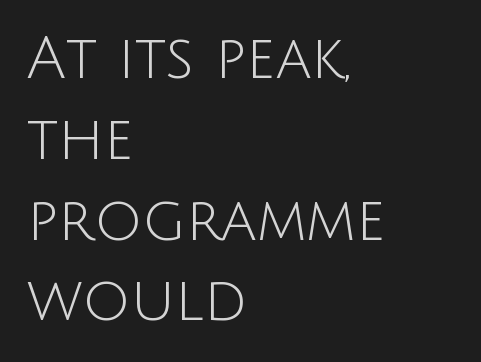
The image shows 59 px light sans-serif type, upright; set left-aligned, normal line spacing (1.37x), normal letter spacing, not underlined; low stroke contrast and a large x-height.
